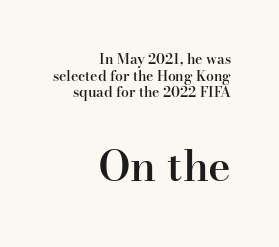
These lines are composed in type with serifs. This is the regular roman posture of the typeface. The typesetting leans somewhat heavy: a semibold. In this sample the second text group is rendered at the bigger scale. Short note: letters normally spaced. The paragraph shown leans on its right margin.
